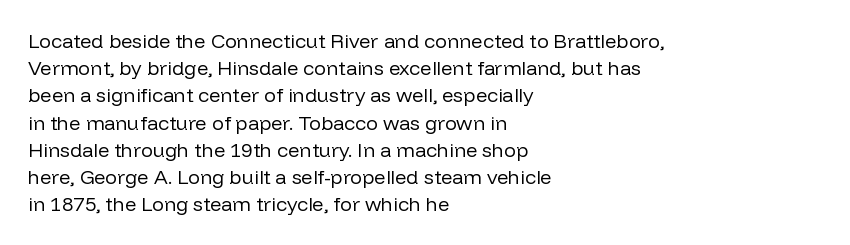
The text block is weighted toward the left margin, trailing off unevenly rightward. Summary of vertical rhythm: regular, with standard interline spacing. Spacing between characters is what you'd get straight out of the box. The letterforms sit at book weight or below.
